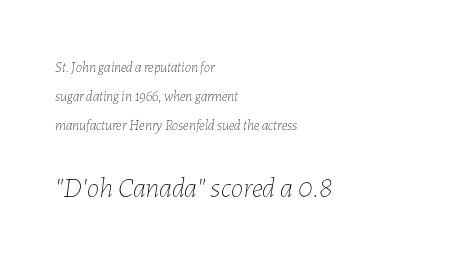
{"italic": "yes", "lean": "right", "slant_degrees": 7, "bold": "no", "weight": "thin", "width": "normal", "stroke_contrast": "low", "x_height": "medium", "monospaced": "no", "underline": "no", "align": "left", "line_spacing": "loose", "line_spacing_ratio": 2.06, "letter_spacing": "normal", "letter_spacing_em": 0.0, "larger_block": "second", "size_ratio": 2.0, "glyph_px": 28}
